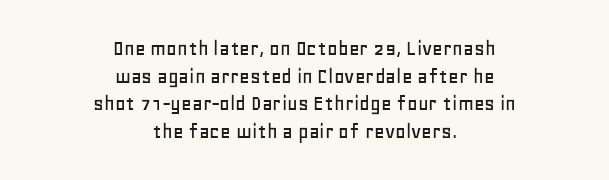
Which margin do the lines hug? Neither — every line sits in the middle. The space directly below the letters is spotless. The type sits square on the baseline with zero lean. Each word holds together tightly as a unit, with standard inter-letter gaps.
